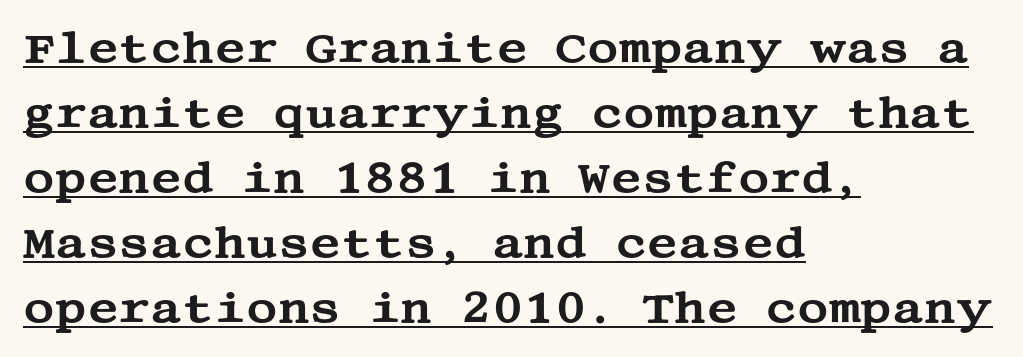
{"serif": "yes", "italic": "no", "width": "wide", "stroke_contrast": "medium", "x_height": "large", "underline": "yes", "align": "left", "line_spacing": "normal", "line_spacing_ratio": 1.51, "letter_spacing": "normal", "letter_spacing_em": 0.0, "glyph_px": 43}
